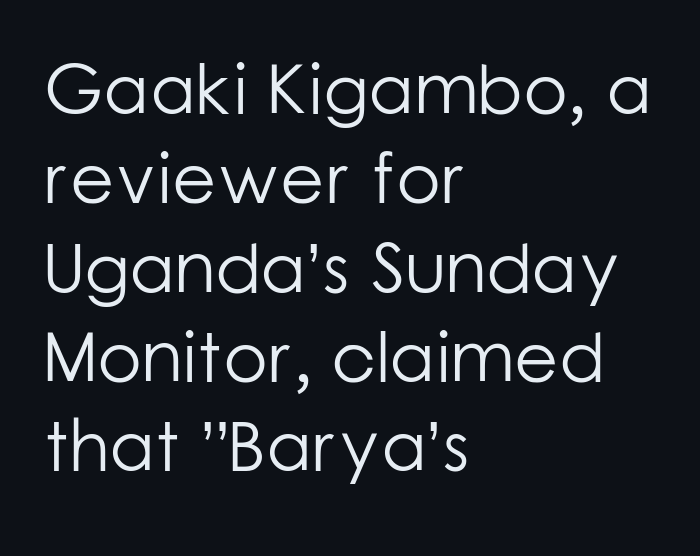
Q: Is the text bold? A: No.
Q: Is the text italic (slanted)? A: No, it is upright.
Q: Is the typeface a serif or a sans-serif typeface? A: Sans-serif.
Q: Is the text underlined? A: No.
Q: How is the paragraph aligned? A: Left-aligned.
Q: Is the spacing between letters normal or unusually wide? A: Normal.
Q: Width (condensed, normal, or wide)? A: Normal.
Q: Stroke contrast? A: Low.
Q: x-height? A: Medium.
Q: Monospaced? A: No.
